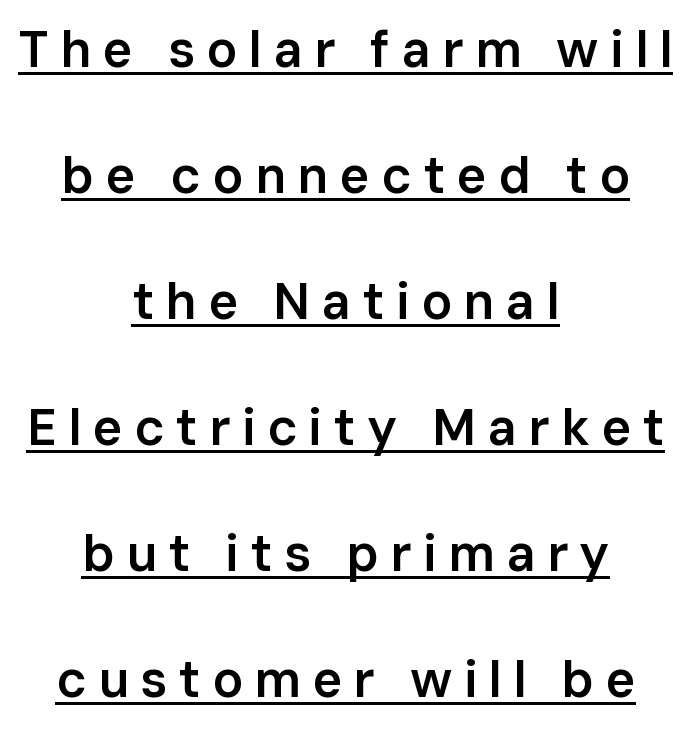
{"serif": "no", "italic": "no", "bold": "semi", "weight": "semibold", "width": "normal", "stroke_contrast": "low", "x_height": "medium", "monospaced": "no", "underline": "yes", "align": "center", "line_spacing": "loose", "line_spacing_ratio": 2.47, "letter_spacing": "wide", "letter_spacing_em": 0.22, "glyph_px": 51}
